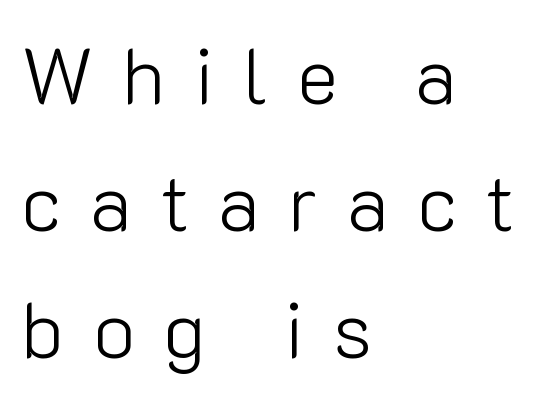
{"serif": "no", "italic": "no", "bold": "no", "weight": "light", "width": "normal", "stroke_contrast": "low", "x_height": "medium", "monospaced": "no", "underline": "no", "align": "left", "line_spacing": "normal", "line_spacing_ratio": 1.61, "letter_spacing": "wide", "letter_spacing_em": 0.36, "glyph_px": 79}
